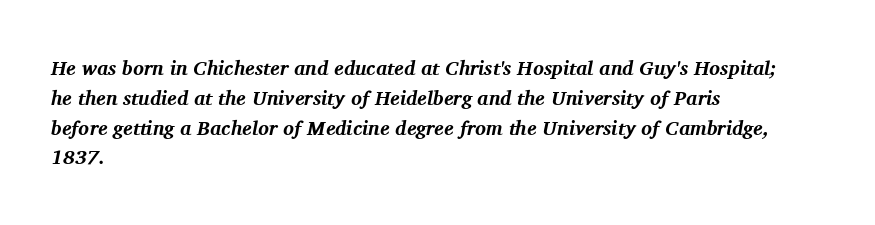
The image shows 20 px bold type, italic (leaning right); set left-aligned, normal line spacing (1.49x), normal letter spacing, not underlined.
